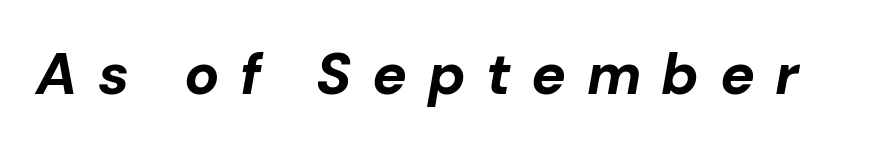
Q: Is the text bold? A: Yes.
Q: Is the text italic (slanted)? A: Yes, it leans right by about 10 degrees.
Q: Is the text underlined? A: No.
Q: Is the spacing between letters normal or unusually wide? A: Unusually wide.
Q: Width (condensed, normal, or wide)? A: Normal.
Q: Stroke contrast? A: Low.
Q: x-height? A: Medium.
Q: Monospaced? A: No.
